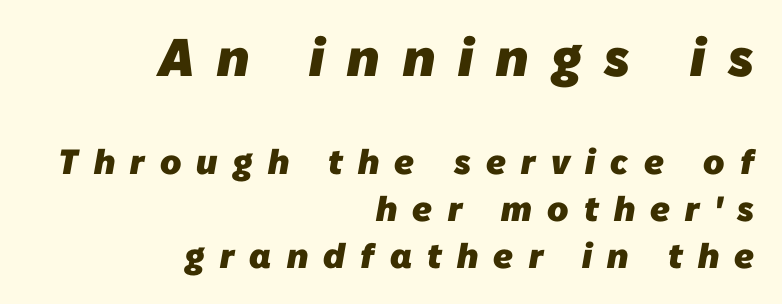
Q: Is the text bold? A: Yes.
Q: Is the typeface a serif or a sans-serif typeface? A: Sans-serif.
Q: Is the text underlined? A: No.
Q: How is the paragraph aligned? A: Right-aligned.
Q: Is the spacing between letters normal or unusually wide? A: Unusually wide.
Q: Is the spacing between lines tight, normal or loose? A: Normal.
Q: Which block of text is set in a larger size, the first (top) or the second (bottom)? A: The first (top) one.
Q: Width (condensed, normal, or wide)? A: Normal.
Q: Stroke contrast? A: Low.
Q: x-height? A: Medium.
Q: Monospaced? A: No.
